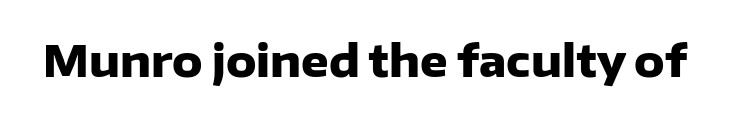
{"serif": "no", "italic": "no", "bold": "yes", "weight": "heavy", "width": "normal", "stroke_contrast": "low", "x_height": "medium", "monospaced": "no", "underline": "no", "letter_spacing": "normal", "letter_spacing_em": 0.0, "glyph_px": 43}
